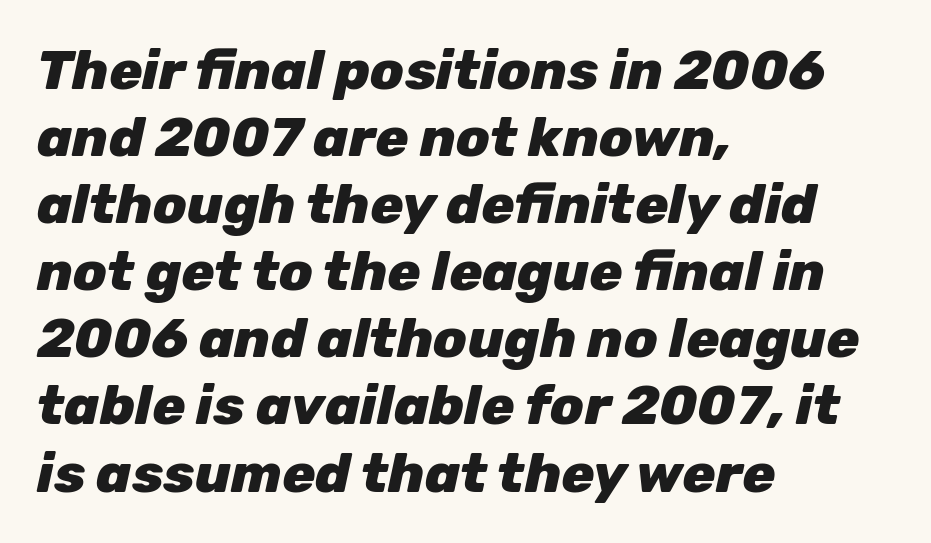
The image shows 55 px heavy type, italic (leaning right); set left-aligned, line spacing 1.22x, normal letter spacing, not underlined; low stroke contrast and a medium x-height.
